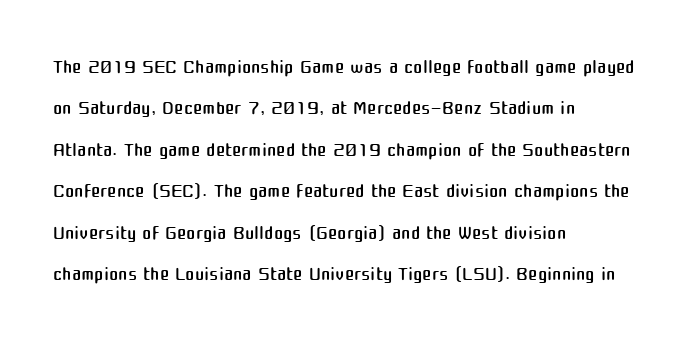
The image shows 28 px regular-weight sans-serif type, upright; set left-aligned, normal line spacing (1.48x), normal letter spacing, not underlined; medium stroke contrast and a medium x-height.
